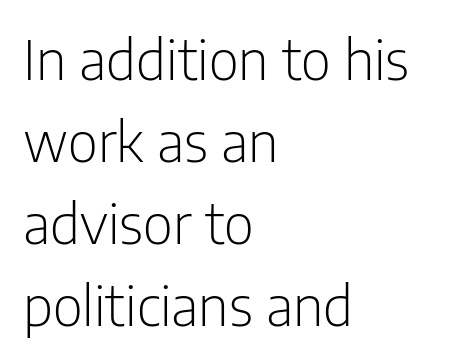
The image shows 55 px light, condensed sans-serif type, upright; set left-aligned, normal line spacing (1.49x), normal letter spacing, not underlined; low stroke contrast and a medium x-height.
